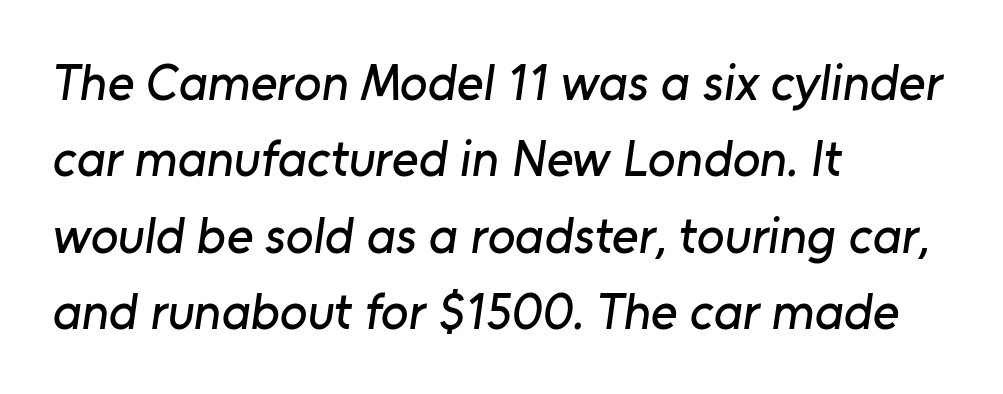
Line spacing here is normal. You can tell from the bare stems that sans-serif type was used. The face used here is proportionally spaced, like ordinary book or web type. Bare-footed words on every line.
